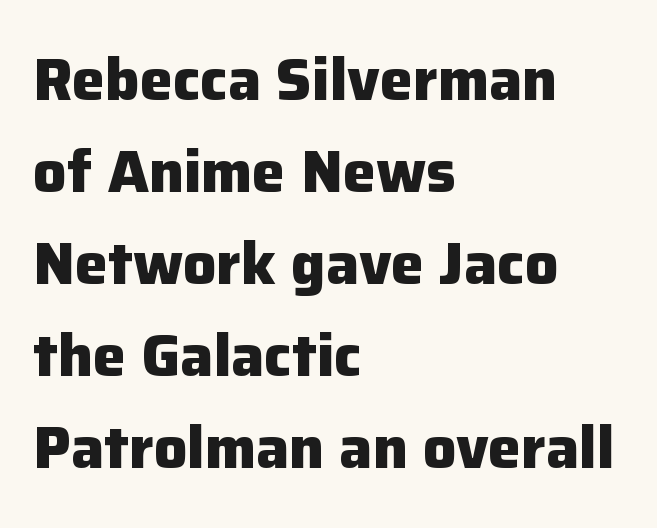
The image shows 59 px heavy sans-serif type, upright; set left-aligned, normal line spacing (1.56x), normal letter spacing, not underlined; low stroke contrast and a medium x-height.
